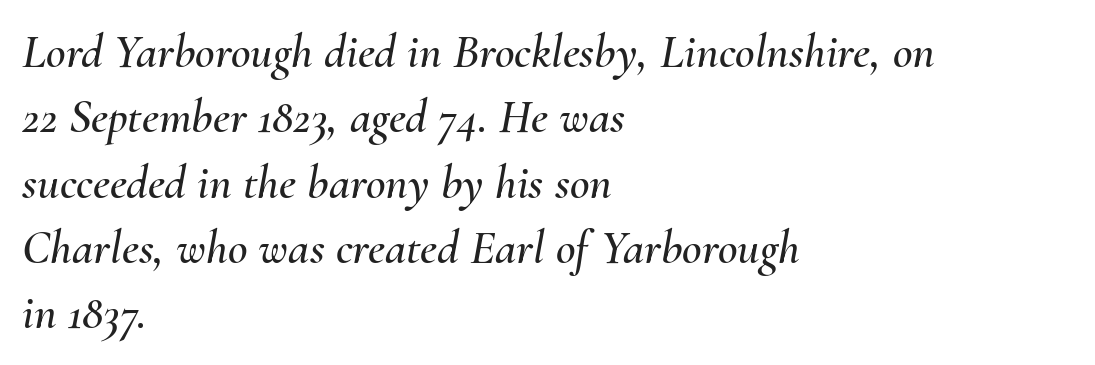
The image shows 48 px text type, italic (leaning right); set left-aligned, normal line spacing (1.36x), normal letter spacing, not underlined; medium stroke contrast and a small x-height.
